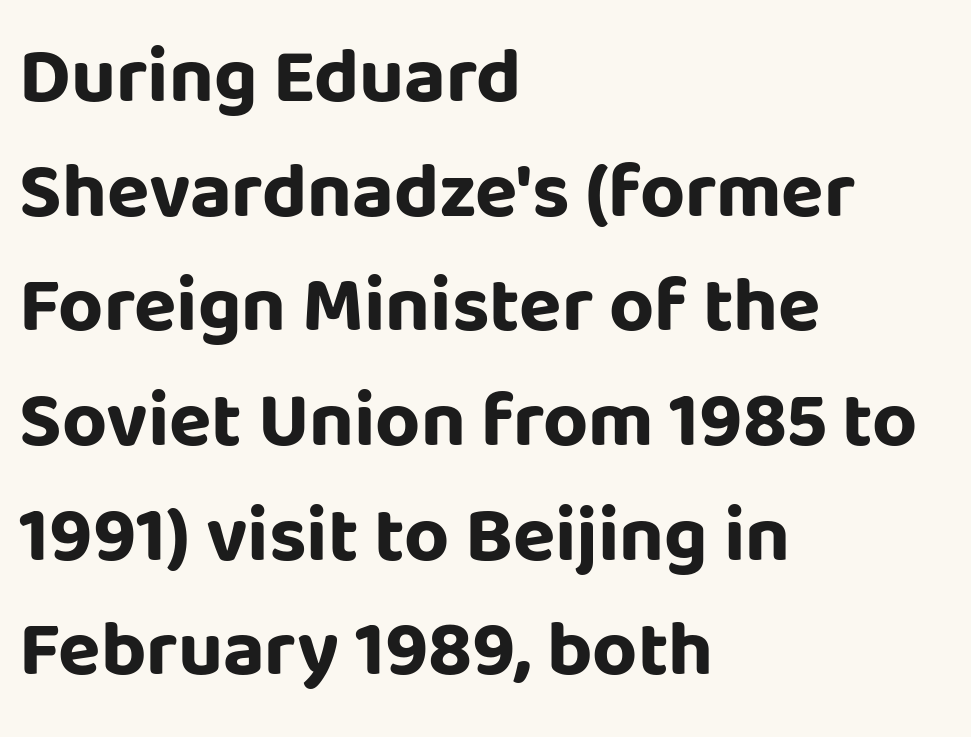
{"serif": "no", "italic": "no", "bold": "yes", "weight": "bold", "width": "normal", "stroke_contrast": "low", "x_height": "large", "monospaced": "no", "underline": "no", "align": "left", "line_spacing": "normal", "line_spacing_ratio": 1.47, "letter_spacing": "normal", "letter_spacing_em": 0.0, "glyph_px": 78}
